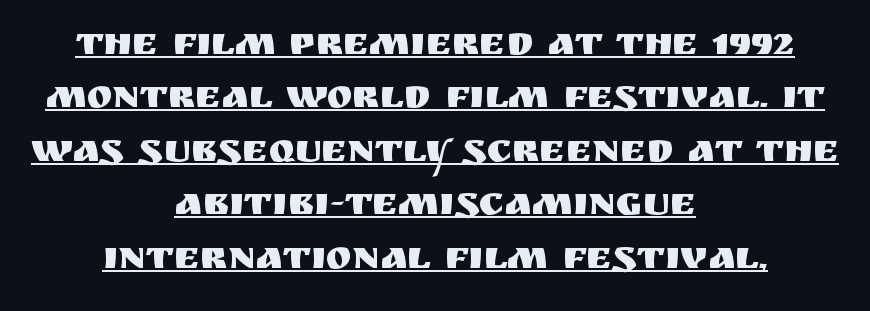
Evenly set lines give the paragraph a standard silhouette. Which margin do the lines hug? Neither — every line sits in the middle. Letter spacing: default. In designer terms, the underline attribute is active on this setting.
